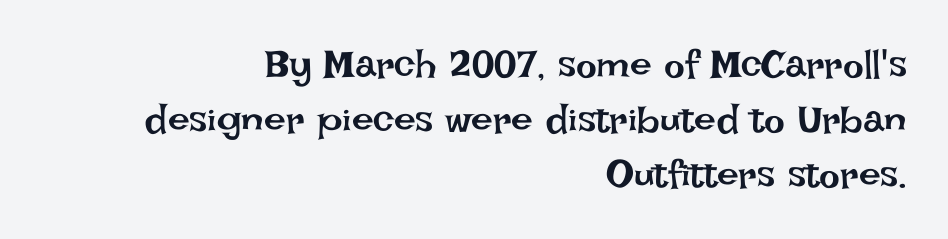
Q: Is the text bold? A: No.
Q: Is the text italic (slanted)? A: No, it is upright.
Q: Is the text underlined? A: No.
Q: How is the paragraph aligned? A: Right-aligned.
Q: Is the spacing between letters normal or unusually wide? A: Normal.
Q: Is the spacing between lines tight, normal or loose? A: Normal.
Q: Width (condensed, normal, or wide)? A: Normal.
Q: Stroke contrast? A: Low.
Q: x-height? A: Large.
Q: Monospaced? A: No.
